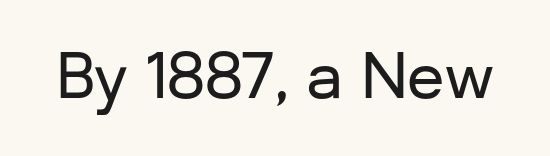
The image shows 61 px sans-serif type, upright; set normal letter spacing, not underlined; low stroke contrast and a medium x-height.
